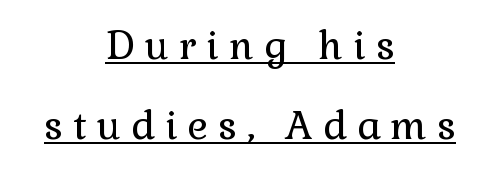
{"serif": "yes", "italic": "no", "bold": "no", "weight": "regular", "width": "normal", "stroke_contrast": "low", "x_height": "medium", "monospaced": "no", "underline": "yes", "align": "center", "line_spacing": "loose", "line_spacing_ratio": 2.04, "letter_spacing": "wide", "letter_spacing_em": 0.26, "glyph_px": 39}
